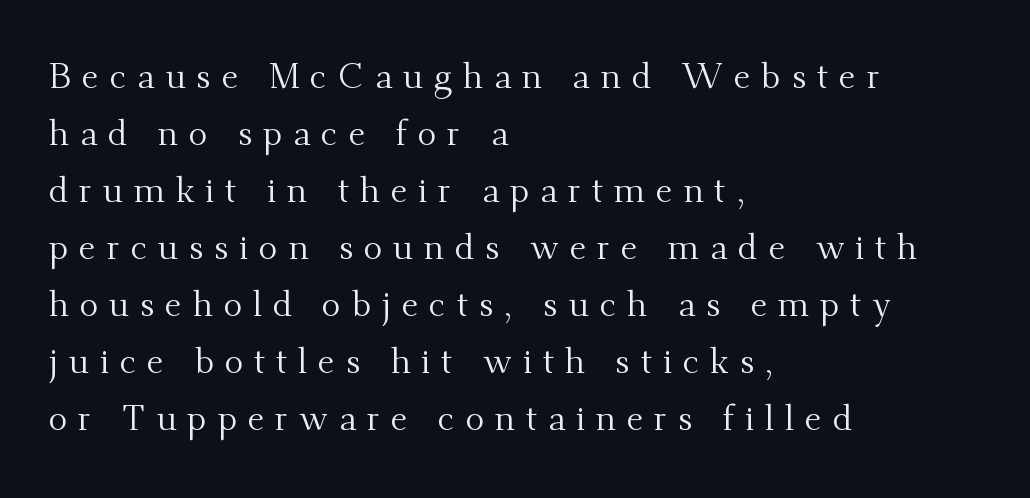
Q: Is the text bold? A: No.
Q: Is the text italic (slanted)? A: No, it is upright.
Q: Is the typeface a serif or a sans-serif typeface? A: Serif.
Q: Is the text underlined? A: No.
Q: How is the paragraph aligned? A: Left-aligned.
Q: Is the spacing between letters normal or unusually wide? A: Unusually wide.
Q: Is the spacing between lines tight, normal or loose? A: Normal.
Q: Width (condensed, normal, or wide)? A: Normal.
Q: Stroke contrast? A: Medium.
Q: x-height? A: Small.
Q: Monospaced? A: No.
